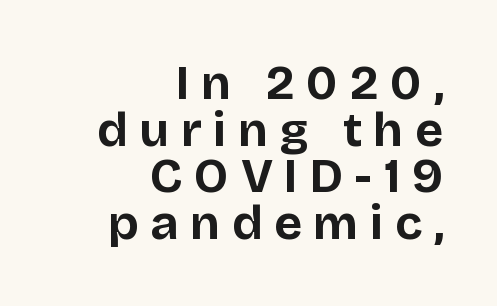
You could not count columns in this text — the font is proportionally spaced. Whoever set this chose condensed vertical rhythm over breathing room. The tracking reads as deliberately expanded to a designer's eye. Classification — sans serif. Visually the block forms a straight wall on the right and a jagged coastline on the left.
